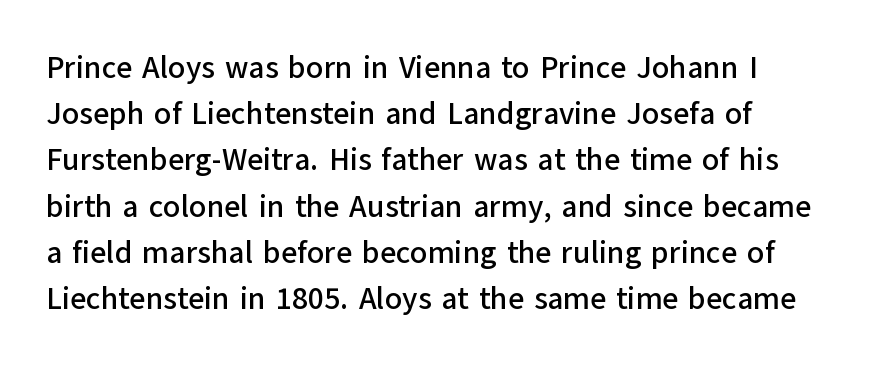
{"serif": "no", "italic": "no", "width": "normal", "stroke_contrast": "low", "x_height": "medium", "monospaced": "no", "underline": "no", "align": "left", "line_spacing": "normal", "line_spacing_ratio": 1.49, "letter_spacing": "normal", "letter_spacing_em": 0.0, "glyph_px": 31}
